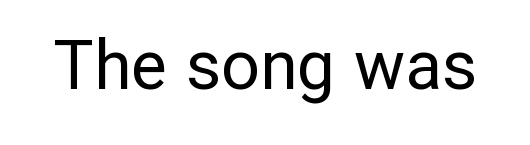
Q: Is the text bold? A: No.
Q: Is the text italic (slanted)? A: No, it is upright.
Q: Is the typeface a serif or a sans-serif typeface? A: Sans-serif.
Q: Is the text underlined? A: No.
Q: Is the spacing between letters normal or unusually wide? A: Normal.
Q: Width (condensed, normal, or wide)? A: Normal.
Q: Stroke contrast? A: Low.
Q: x-height? A: Medium.
Q: Monospaced? A: No.
